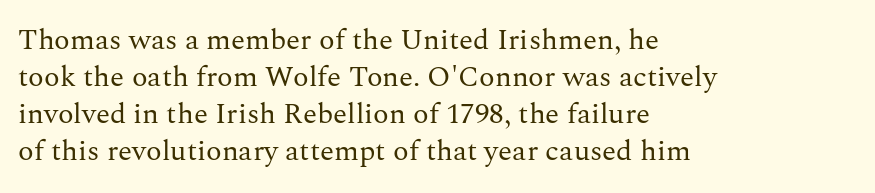
Q: Is the text bold? A: No.
Q: Is the text italic (slanted)? A: No, it is upright.
Q: Is the typeface a serif or a sans-serif typeface? A: Serif.
Q: Is the text underlined? A: No.
Q: How is the paragraph aligned? A: Left-aligned.
Q: Is the spacing between letters normal or unusually wide? A: Normal.
Q: Is the spacing between lines tight, normal or loose? A: Normal.
Q: Width (condensed, normal, or wide)? A: Normal.
Q: Stroke contrast? A: Medium.
Q: x-height? A: Medium.
Q: Monospaced? A: No.
